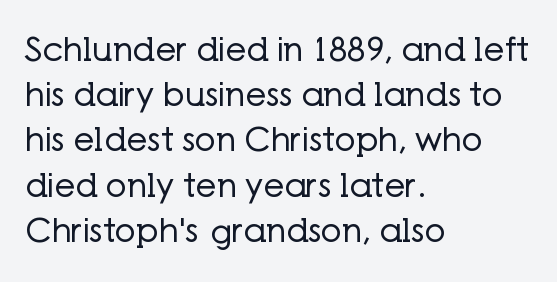
{"serif": "no", "italic": "no", "bold": "no", "weight": "regular", "width": "normal", "stroke_contrast": "low", "x_height": "medium", "monospaced": "no", "underline": "no", "align": "left", "line_spacing": "normal", "line_spacing_ratio": 1.37, "letter_spacing": "normal", "letter_spacing_em": 0.0, "glyph_px": 33}
